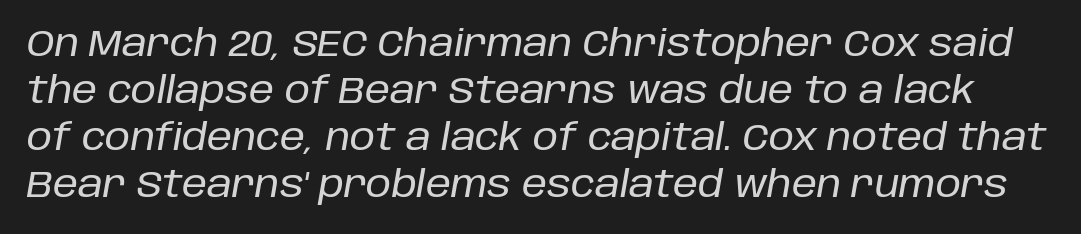
The image shows 36 px text type, italic (leaning right); set normal line spacing (1.31x), normal letter spacing, not underlined; low stroke contrast and a large x-height.
